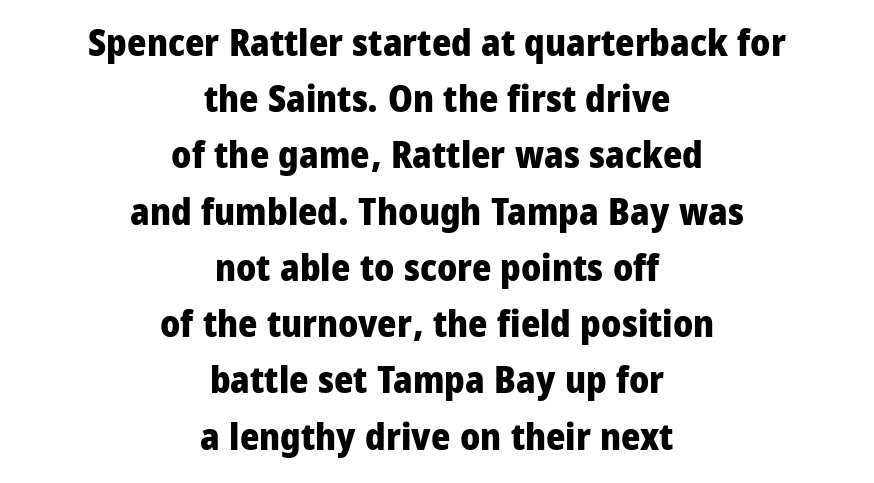
The image shows 37 px heavy, condensed sans-serif type, upright; set centered, normal line spacing (1.52x), normal letter spacing, not underlined; low stroke contrast and a large x-height.
